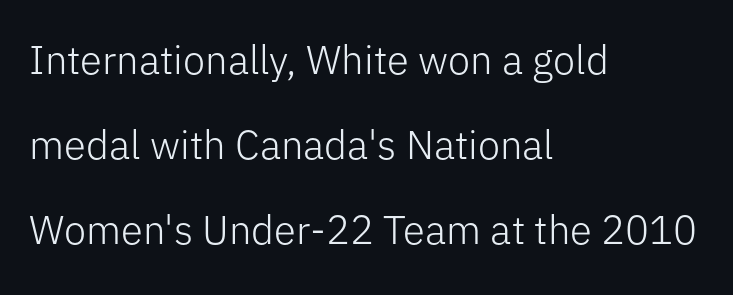
Q: Is the text bold? A: No.
Q: Is the text italic (slanted)? A: No, it is upright.
Q: Is the typeface a serif or a sans-serif typeface? A: Sans-serif.
Q: Is the text underlined? A: No.
Q: How is the paragraph aligned? A: Left-aligned.
Q: Is the spacing between letters normal or unusually wide? A: Normal.
Q: Is the spacing between lines tight, normal or loose? A: Loose.
Q: Width (condensed, normal, or wide)? A: Normal.
Q: Stroke contrast? A: Low.
Q: x-height? A: Medium.
Q: Monospaced? A: No.
